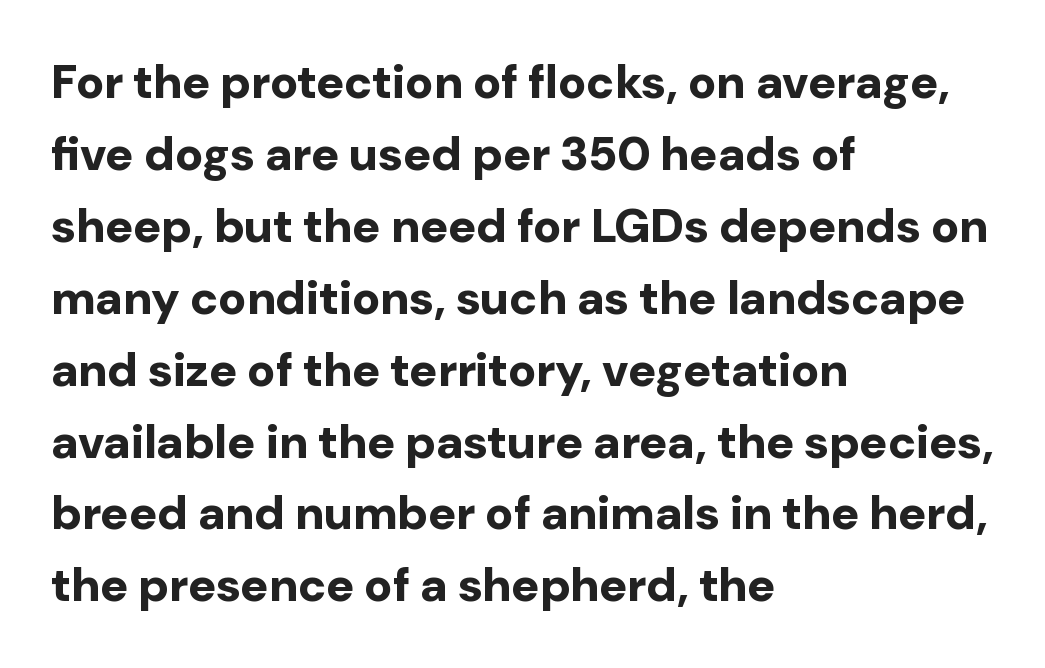
The image shows 47 px bold sans-serif type, upright; set left-aligned, normal line spacing (1.53x), normal letter spacing, not underlined; low stroke contrast and a medium x-height.
